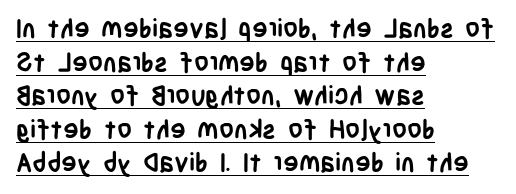
Students, this is bold: see how much ink each stroke carries. Ascenders rise straight up at ninety degrees. These lines are set flush left with a ragged right edge. The face used here is rendered with its standard letterfit. This sample carries an underscore along the baseline area.
